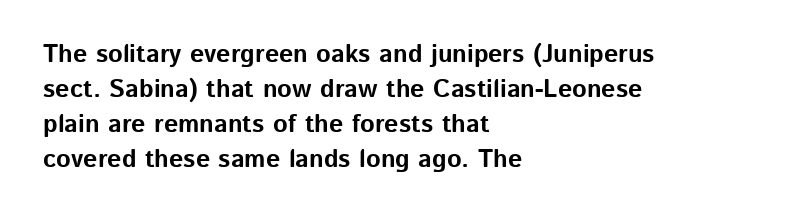
The image shows 25 px bold type, upright; set left-aligned, normal line spacing (1.4x), normal letter spacing, not underlined.
